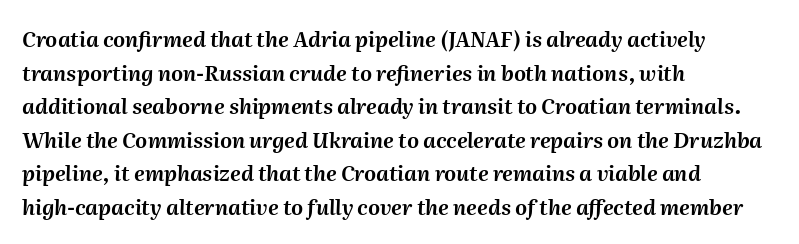
{"italic": "yes", "lean": "right", "slant_degrees": 2, "underline": "no", "align": "left", "line_spacing": "normal", "line_spacing_ratio": 1.6, "letter_spacing": "normal", "letter_spacing_em": 0.0, "glyph_px": 21}
